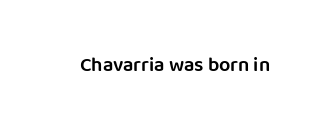
Q: Is the text bold? A: Semi-bold.
Q: Is the text italic (slanted)? A: No, it is upright.
Q: Is the text underlined? A: No.
Q: Is the spacing between letters normal or unusually wide? A: Normal.
